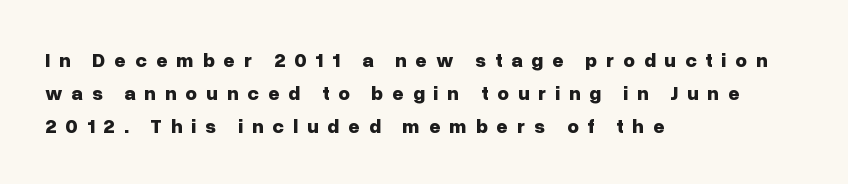
Every stem runs plumb, perpendicular to the baseline. Unmarked baselines from the first word to the last. Notice how the passage keeps a crisp vertical edge on the left only. In terms of weight, the rendering is a true, heavy bold.
